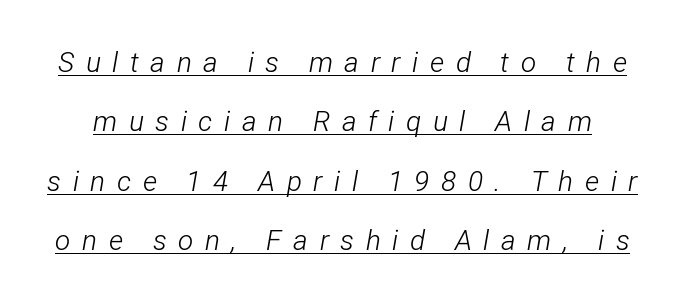
{"italic": "yes", "lean": "right", "slant_degrees": 12, "bold": "no", "weight": "light", "width": "condensed", "stroke_contrast": "low", "x_height": "medium", "monospaced": "no", "underline": "yes", "line_spacing": "loose", "line_spacing_ratio": 2.12, "letter_spacing": "wide", "letter_spacing_em": 0.41, "glyph_px": 28}
